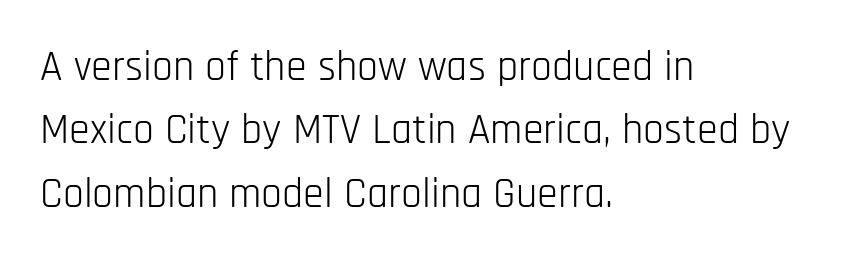
The tracking reads as untouched default to a designer's eye. Examine the stroke ends and you'll find no serifs. This sample has the flowing, uneven cadence of proportional lettering. The specimen reads as upright at a glance. Honestly, there is no underline to notice here at all.
